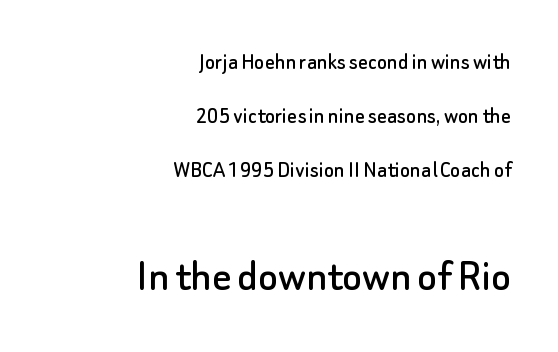
Q: Is the text italic (slanted)? A: No, it is upright.
Q: Is the typeface a serif or a sans-serif typeface? A: Sans-serif.
Q: Is the text underlined? A: No.
Q: How is the paragraph aligned? A: Right-aligned.
Q: Is the spacing between letters normal or unusually wide? A: Normal.
Q: Is the spacing between lines tight, normal or loose? A: Loose.
Q: Which block of text is set in a larger size, the first (top) or the second (bottom)? A: The second (bottom) one.
Q: Width (condensed, normal, or wide)? A: Normal.
Q: Stroke contrast? A: Low.
Q: x-height? A: Small.
Q: Monospaced? A: No.
